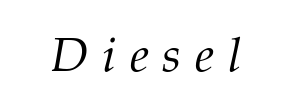
The letterforms stand isolated, each surrounded by extra space. The words here are not underlined. Centered paragraph, ragged on both sides. The rendering uses natural spacing where letterforms have individual widths.
